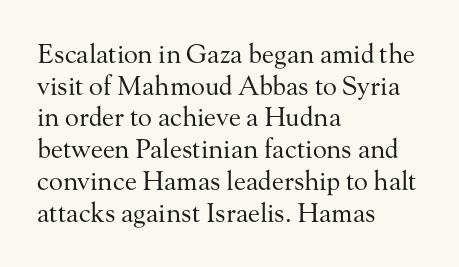
Q: Is the text bold? A: No.
Q: Is the text italic (slanted)? A: No, it is upright.
Q: Is the text underlined? A: No.
Q: How is the paragraph aligned? A: Left-aligned.
Q: Is the spacing between letters normal or unusually wide? A: Normal.
